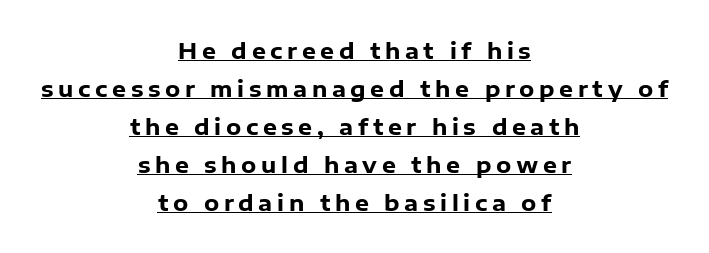
The face used here is rendered with a markedly widened letterfit. Every character sits straight up, as roman type does. Pretty heavy lettering here — definitely bold. Honestly, the underline is the first thing you notice here. In CSS terms this would be text-align: center.
